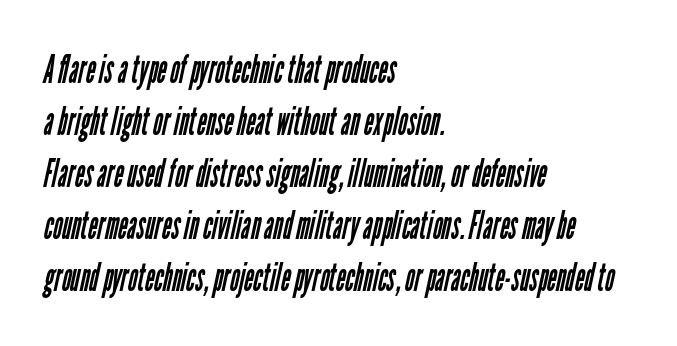
{"serif": "no", "bold": "no", "weight": "regular", "width": "condensed", "stroke_contrast": "low", "x_height": "medium", "monospaced": "no", "underline": "no", "align": "left", "line_spacing": "normal", "line_spacing_ratio": 1.3, "letter_spacing": "normal", "letter_spacing_em": 0.0, "glyph_px": 40}
